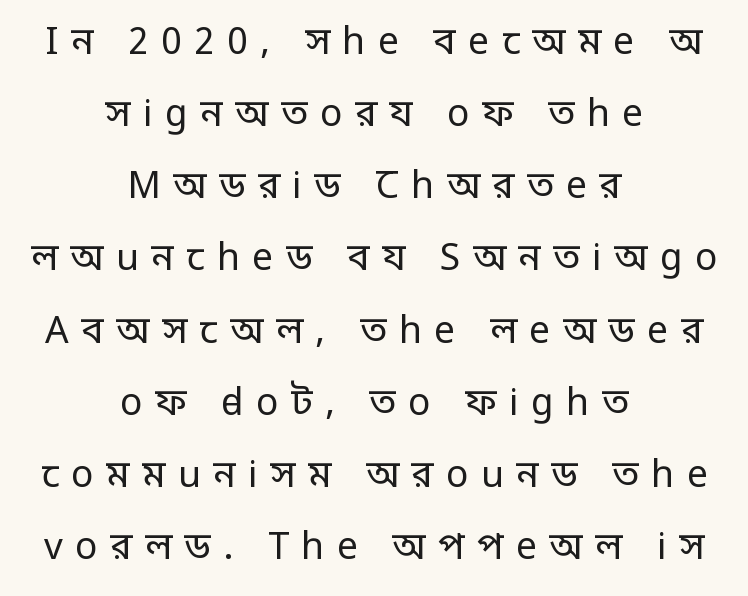
The image shows 37 px regular-weight, condensed sans-serif type, upright; set centered, loose line spacing (1.95x), unusually wide letter spacing (+0.34 em), not underlined; low stroke contrast.
